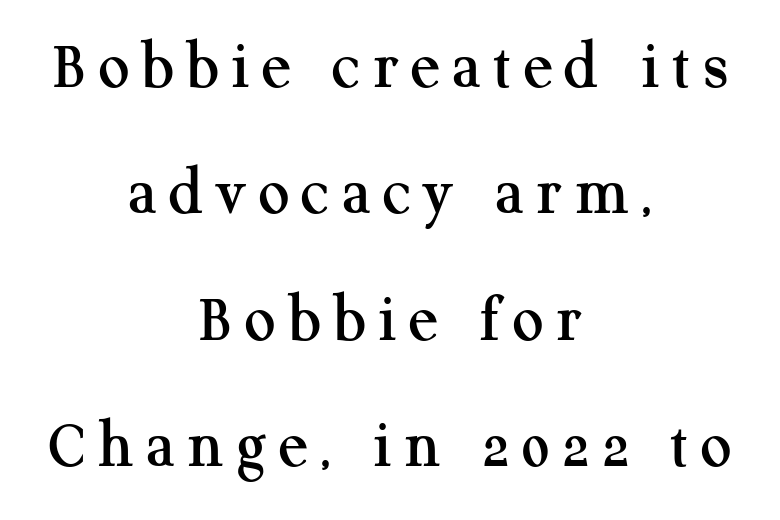
Q: Is the text italic (slanted)? A: No, it is upright.
Q: Is the typeface a serif or a sans-serif typeface? A: Serif.
Q: Is the text underlined? A: No.
Q: How is the paragraph aligned? A: Centered.
Q: Width (condensed, normal, or wide)? A: Normal.
Q: Stroke contrast? A: Medium.
Q: x-height? A: Medium.
Q: Monospaced? A: No.
